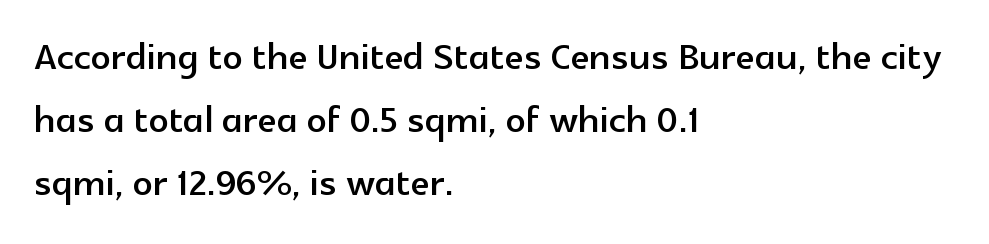
{"serif": "no", "italic": "no", "width": "normal", "x_height": "medium", "monospaced": "no", "underline": "no", "align": "left", "line_spacing": "normal", "line_spacing_ratio": 1.26, "letter_spacing": "normal", "letter_spacing_em": 0.0, "glyph_px": 50}
